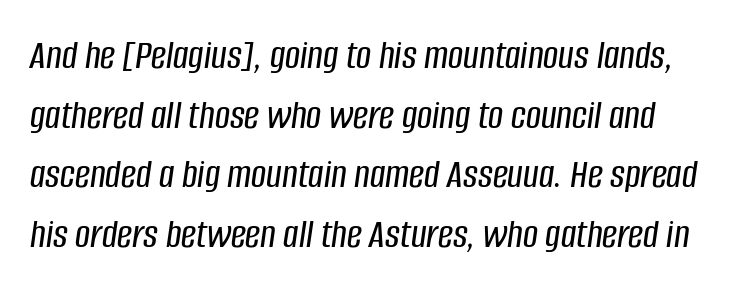
Q: Is the text italic (slanted)? A: Yes, it leans right by about 8 degrees.
Q: Is the text underlined? A: No.
Q: Is the spacing between letters normal or unusually wide? A: Normal.
Q: Is the spacing between lines tight, normal or loose? A: Normal.
Q: Width (condensed, normal, or wide)? A: Condensed.
Q: Stroke contrast? A: Low.
Q: x-height? A: Large.
Q: Monospaced? A: No.
